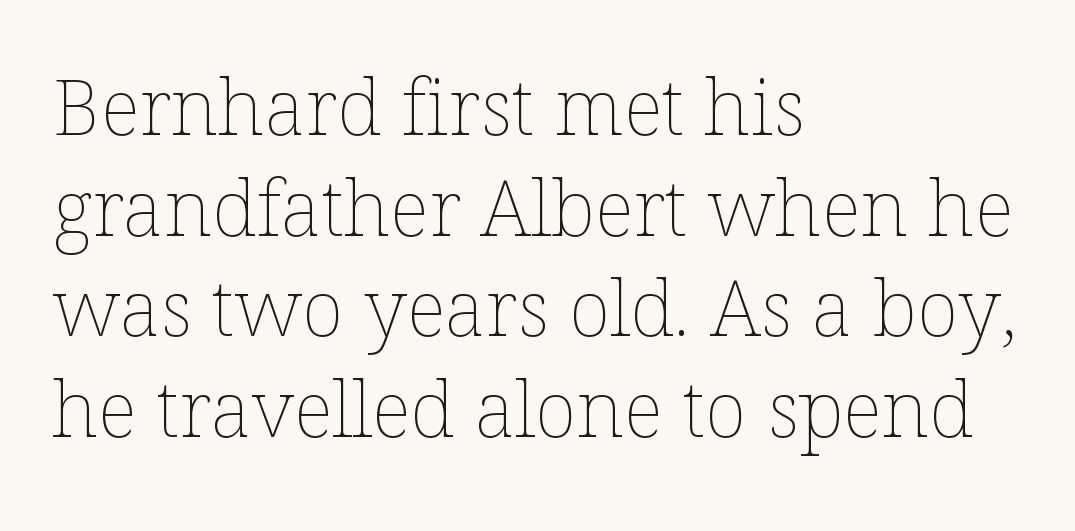
Q: Is the text bold? A: No.
Q: Is the text italic (slanted)? A: No, it is upright.
Q: Is the text underlined? A: No.
Q: How is the paragraph aligned? A: Left-aligned.
Q: Is the spacing between letters normal or unusually wide? A: Normal.
Q: Is the spacing between lines tight, normal or loose? A: Normal.
Q: Width (condensed, normal, or wide)? A: Normal.
Q: Stroke contrast? A: Low.
Q: x-height? A: Medium.
Q: Monospaced? A: No.
